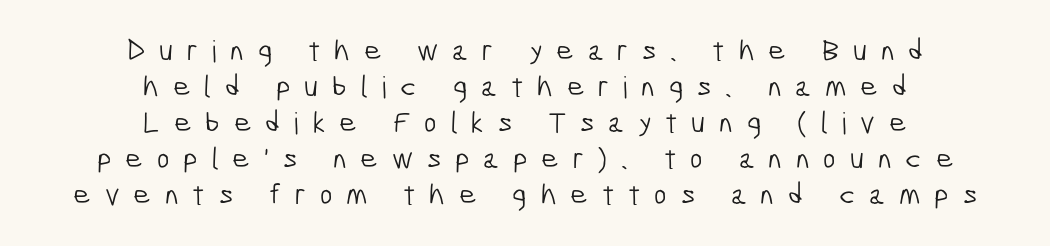
Typographically, this falls in the sans-serif category. Spacing verdict: proportional, widths tailored to each character. Weight class: somewhere from thin through regular. This sample uses expanded letter spacing, leaving extra air between glyphs. Short and long lines alike share a common midpoint. Plain, unruled lines of type.
